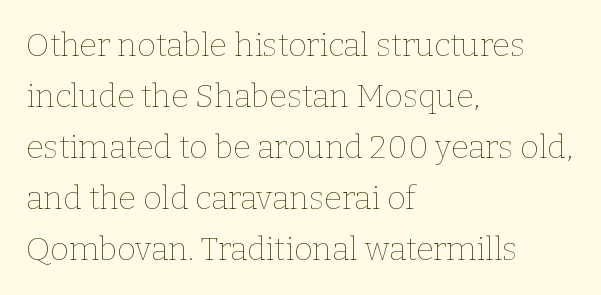
Q: Is the text bold? A: No.
Q: Is the text italic (slanted)? A: No, it is upright.
Q: Is the text underlined? A: No.
Q: How is the paragraph aligned? A: Left-aligned.
Q: Is the spacing between letters normal or unusually wide? A: Normal.
Q: Is the spacing between lines tight, normal or loose? A: Normal.
Q: Width (condensed, normal, or wide)? A: Normal.
Q: Stroke contrast? A: Low.
Q: x-height? A: Medium.
Q: Monospaced? A: No.
